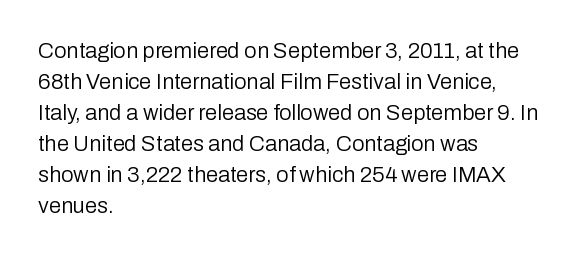
{"italic": "no", "bold": "no", "underline": "no", "align": "left", "line_spacing": "normal", "line_spacing_ratio": 1.41, "letter_spacing": "normal", "letter_spacing_em": 0.0, "glyph_px": 22}
